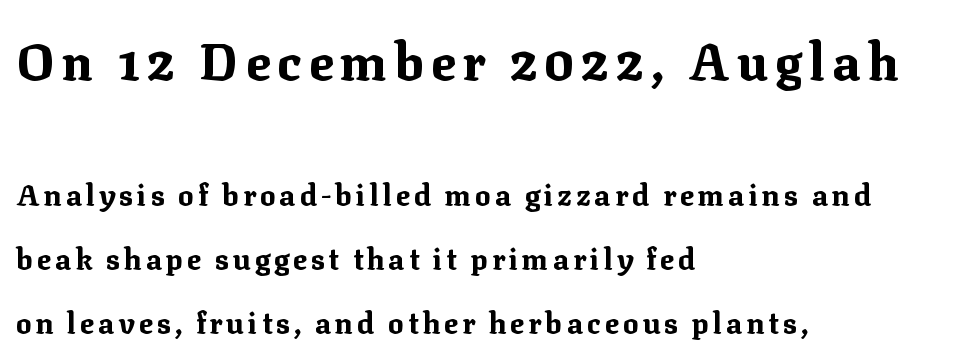
This is the regular roman posture of the typeface. The lines in this sample share a left origin and differ only in where they stop. Underline: absent. How would I describe the line gaps? Wide and relaxed. Plenty of ink on the page — the face is bold. You get the large type first, then a drop to smaller type.
